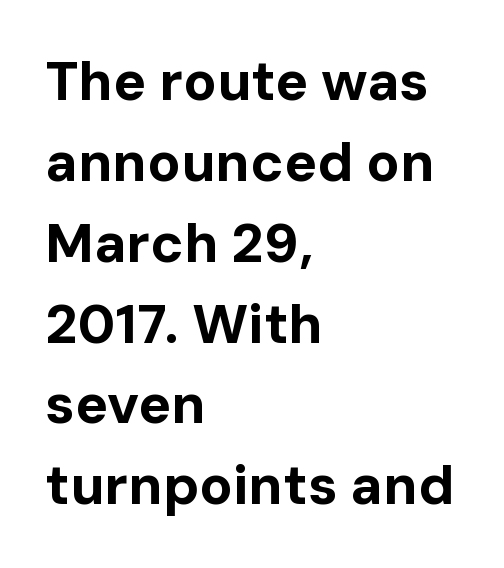
Quick note: not italic, upright. The lines in this sample share a left origin and differ only in where they stop. This sample uses a sans-serif face. This sample has the flowing, uneven cadence of proportional lettering.
